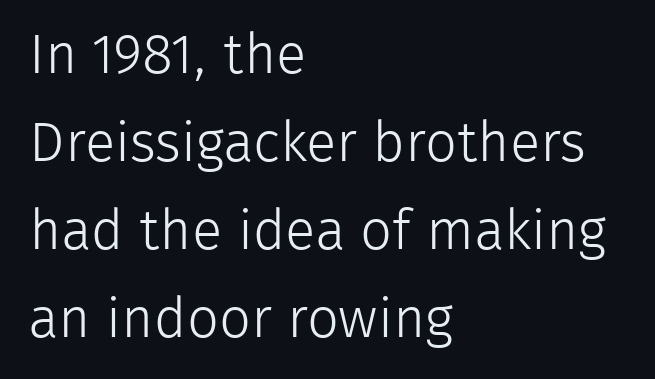
Q: Is the text bold? A: No.
Q: Is the text italic (slanted)? A: No, it is upright.
Q: Is the typeface a serif or a sans-serif typeface? A: Sans-serif.
Q: Is the text underlined? A: No.
Q: How is the paragraph aligned? A: Left-aligned.
Q: Is the spacing between letters normal or unusually wide? A: Normal.
Q: Is the spacing between lines tight, normal or loose? A: Normal.
Q: Width (condensed, normal, or wide)? A: Normal.
Q: Stroke contrast? A: Low.
Q: x-height? A: Medium.
Q: Monospaced? A: No.
